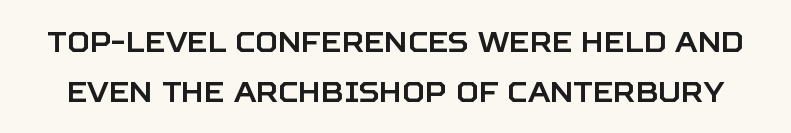
The image shows 28 px sans-serif type, upright; set line spacing 1.77x, normal letter spacing, not underlined; low stroke contrast and a large x-height.
